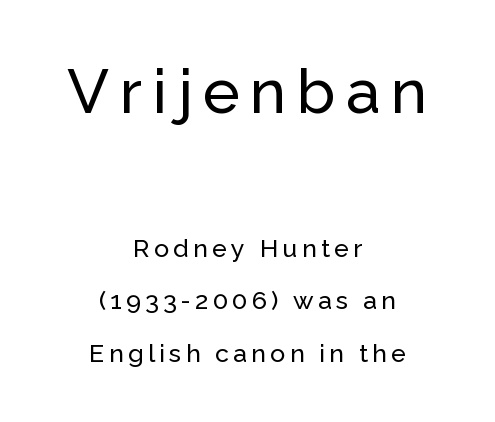
Large over small — that's the arrangement of the two blocks here. Look at the bottom of the vertical strokes: they stop flat, with no serifs. The rendering uses natural spacing where letterforms have individual widths. Centered paragraph, ragged on both sides. A roman cut, with each character standing at attention.
